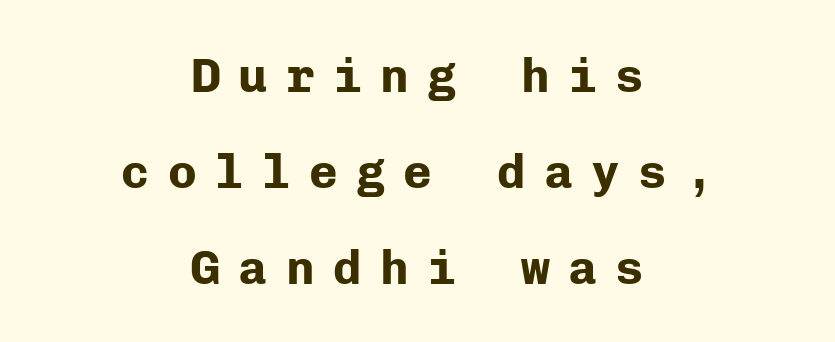
Q: Is the text bold? A: Yes.
Q: Is the text italic (slanted)? A: No, it is upright.
Q: Is the typeface a serif or a sans-serif typeface? A: Sans-serif.
Q: Is the text underlined? A: No.
Q: How is the paragraph aligned? A: Centered.
Q: Is the spacing between letters normal or unusually wide? A: Unusually wide.
Q: Is the spacing between lines tight, normal or loose? A: Loose.
Q: Width (condensed, normal, or wide)? A: Normal.
Q: Stroke contrast? A: Low.
Q: x-height? A: Medium.
Q: Monospaced? A: Yes.
